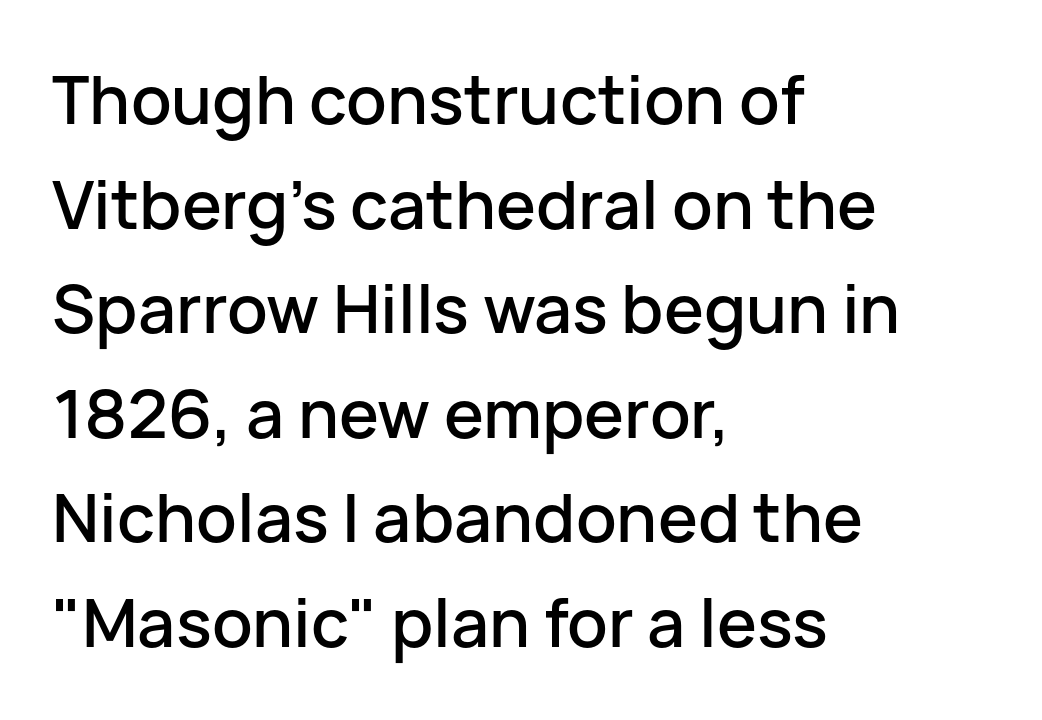
Q: Is the text italic (slanted)? A: No, it is upright.
Q: Is the typeface a serif or a sans-serif typeface? A: Sans-serif.
Q: Is the text underlined? A: No.
Q: How is the paragraph aligned? A: Left-aligned.
Q: Is the spacing between letters normal or unusually wide? A: Normal.
Q: Is the spacing between lines tight, normal or loose? A: Normal.
Q: Width (condensed, normal, or wide)? A: Normal.
Q: Stroke contrast? A: Low.
Q: x-height? A: Medium.
Q: Monospaced? A: No.
